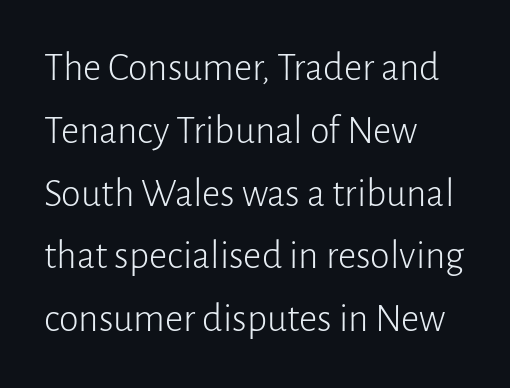
The image shows 40 px light sans-serif type, upright; set left-aligned, normal line spacing (1.57x), normal letter spacing, not underlined; low stroke contrast and a medium x-height.
